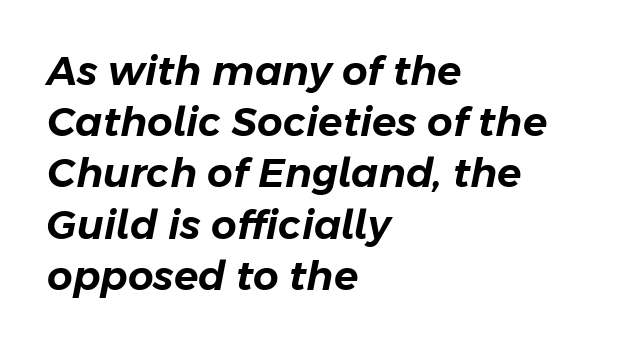
{"italic": "yes", "lean": "right", "slant_degrees": 11, "width": "normal", "stroke_contrast": "low", "x_height": "medium", "monospaced": "no", "underline": "no", "align": "left", "line_spacing": "normal", "line_spacing_ratio": 1.28, "letter_spacing": "normal", "letter_spacing_em": 0.0, "glyph_px": 40}
